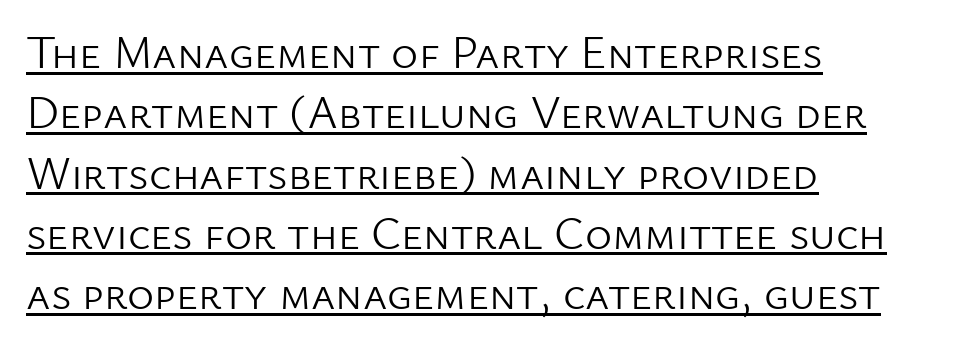
Q: Is the text bold? A: No.
Q: Is the text italic (slanted)? A: No, it is upright.
Q: Is the typeface a serif or a sans-serif typeface? A: Sans-serif.
Q: Is the text underlined? A: Yes.
Q: How is the paragraph aligned? A: Left-aligned.
Q: Is the spacing between letters normal or unusually wide? A: Normal.
Q: Is the spacing between lines tight, normal or loose? A: Normal.
Q: Width (condensed, normal, or wide)? A: Normal.
Q: Stroke contrast? A: Low.
Q: x-height? A: Medium.
Q: Monospaced? A: No.
